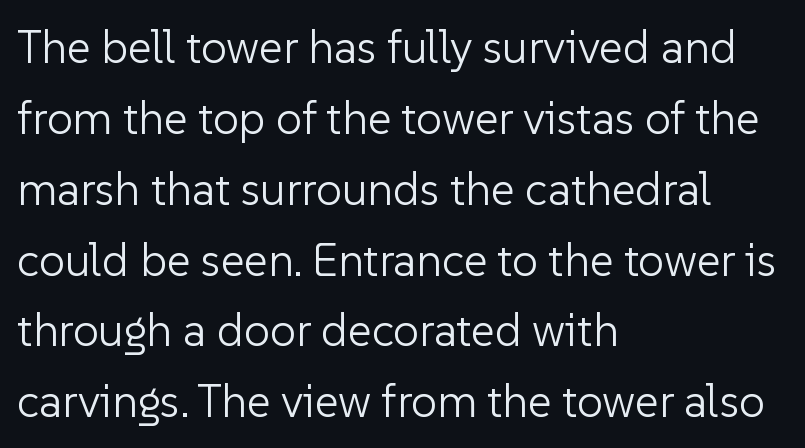
The image shows 46 px light sans-serif type, upright; set left-aligned, normal line spacing (1.54x), normal letter spacing, not underlined; low stroke contrast and a medium x-height.
